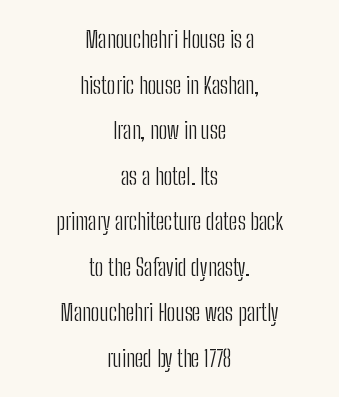
{"italic": "no", "bold": "no", "underline": "no", "align": "center", "line_spacing": "loose", "line_spacing_ratio": 1.98, "letter_spacing": "normal", "letter_spacing_em": 0.0, "glyph_px": 23}
